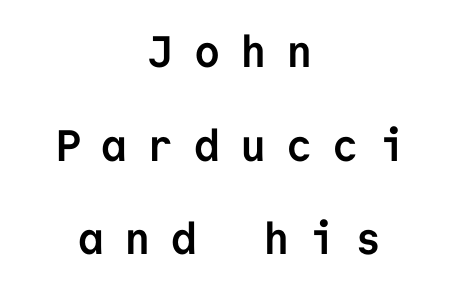
Q: Is the text bold? A: Yes.
Q: Is the text italic (slanted)? A: No, it is upright.
Q: Is the typeface a serif or a sans-serif typeface? A: Sans-serif.
Q: Is the text underlined? A: No.
Q: How is the paragraph aligned? A: Centered.
Q: Is the spacing between letters normal or unusually wide? A: Unusually wide.
Q: Is the spacing between lines tight, normal or loose? A: Loose.
Q: Width (condensed, normal, or wide)? A: Normal.
Q: Stroke contrast? A: Low.
Q: x-height? A: Medium.
Q: Monospaced? A: Yes.
